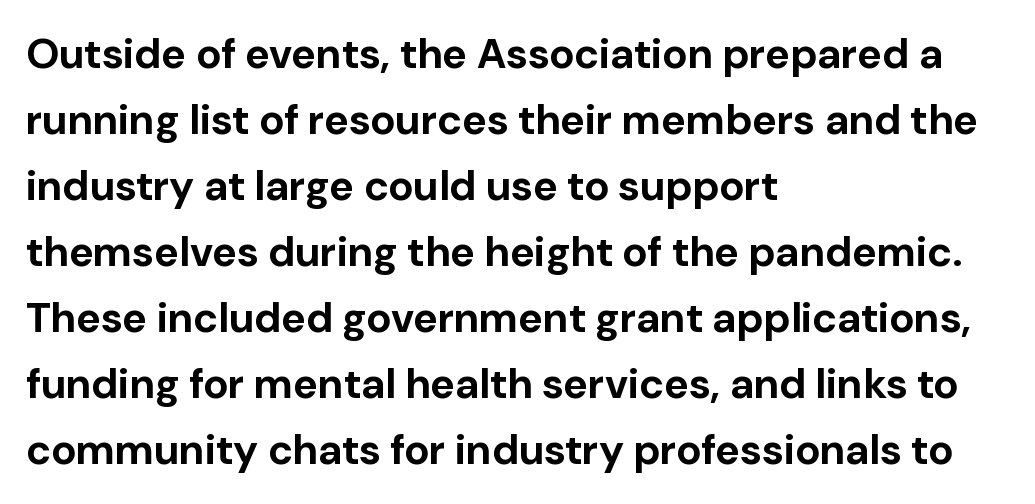
{"serif": "no", "italic": "no", "bold": "yes", "weight": "bold", "width": "normal", "stroke_contrast": "low", "x_height": "medium", "monospaced": "no", "underline": "no", "align": "left", "line_spacing": "normal", "line_spacing_ratio": 1.57, "letter_spacing": "normal", "letter_spacing_em": 0.0, "glyph_px": 42}
